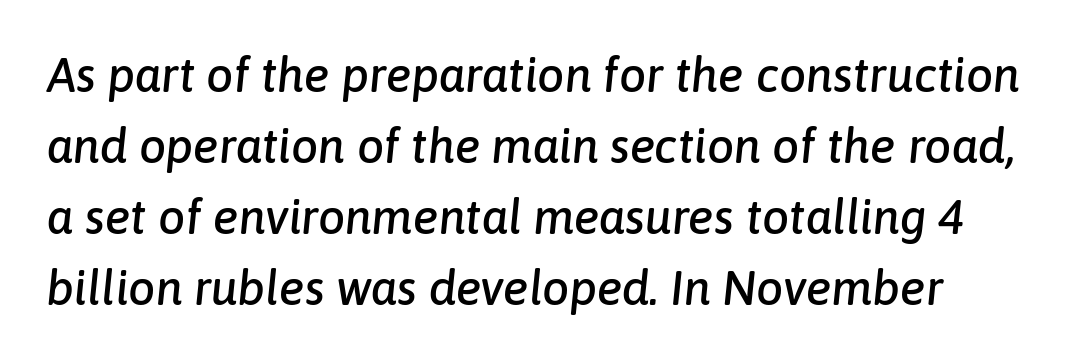
Q: Is the text italic (slanted)? A: Yes, it leans right by about 6 degrees.
Q: Is the text underlined? A: No.
Q: How is the paragraph aligned? A: Left-aligned.
Q: Is the spacing between letters normal or unusually wide? A: Normal.
Q: Is the spacing between lines tight, normal or loose? A: Normal.
Q: Width (condensed, normal, or wide)? A: Normal.
Q: Stroke contrast? A: Low.
Q: x-height? A: Medium.
Q: Monospaced? A: No.
